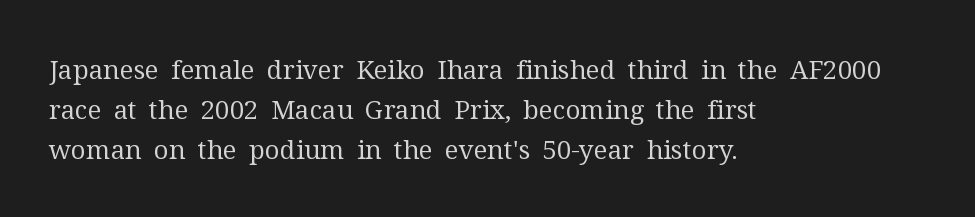
Descender tails drop into unmarked territory. Stroke mass is kept to a normal reading level or below. Default kerning and tracking; the words read as compact shapes. Teacher's note: observe the even left margin — that is flush-left alignment.
